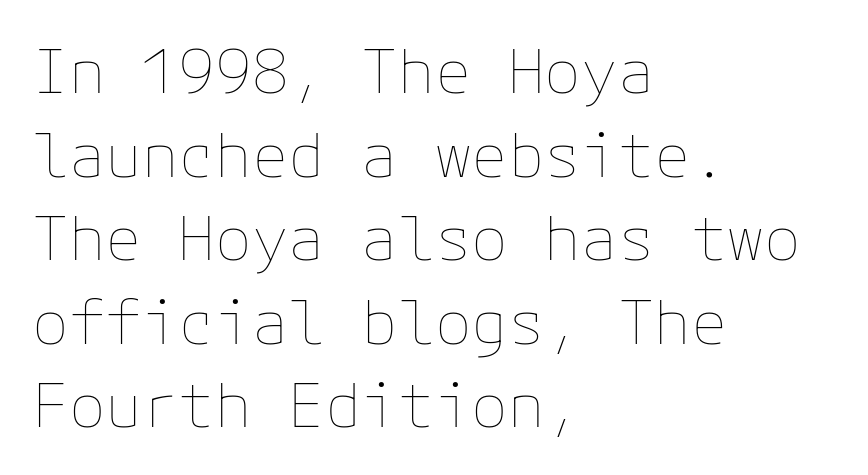
{"italic": "no", "bold": "no", "weight": "thin", "width": "normal", "stroke_contrast": "low", "x_height": "medium", "underline": "no", "align": "left", "line_spacing": "normal", "line_spacing_ratio": 1.37, "letter_spacing": "normal", "letter_spacing_em": 0.0, "glyph_px": 61}
